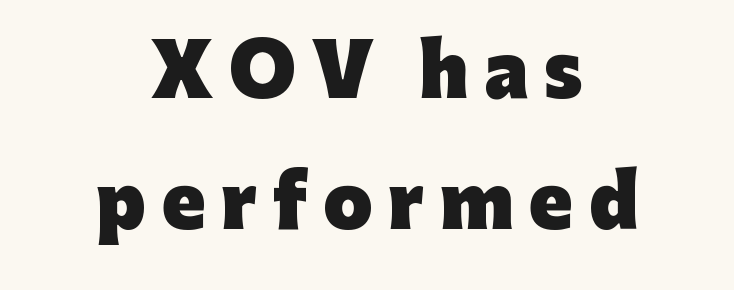
The image shows 71 px heavy sans-serif type, upright; set centered, line spacing 1.85x, unusually wide letter spacing (+0.22 em), not underlined; low stroke contrast and a medium x-height.
